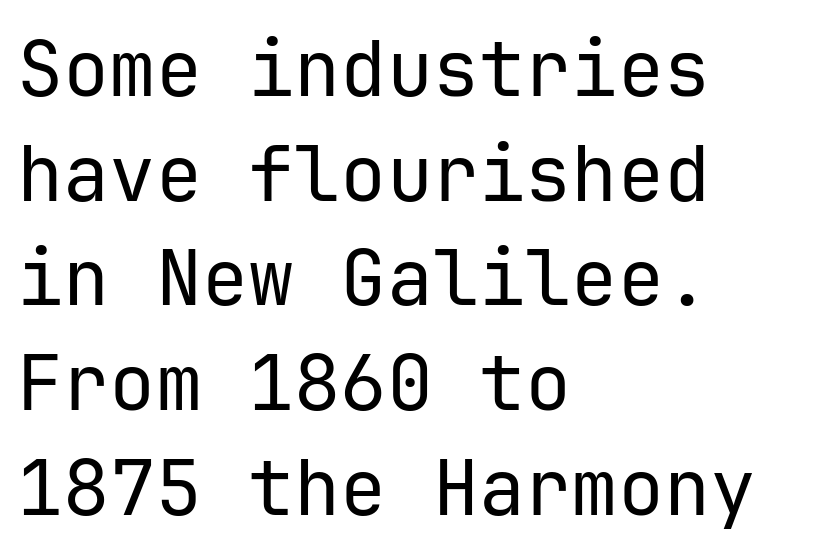
The image shows 77 px regular-weight sans-serif type, upright, monospaced; set left-aligned, normal line spacing (1.36x), normal letter spacing, not underlined; low stroke contrast and a medium x-height.
